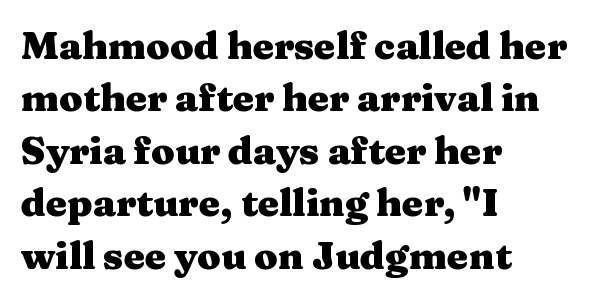
You could not count columns in this text — the font is proportionally spaced. Yep, those are serifs on the letters. The designer left line spacing at the default. Vertical strokes here are truly vertical. Does the weight exceed regular? Yes, all the way to bold. The area under the type is left untouched.
